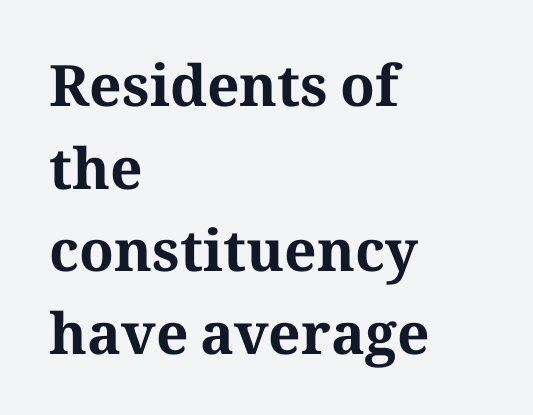
Q: Is the text bold? A: Yes.
Q: Is the text italic (slanted)? A: No, it is upright.
Q: Is the typeface a serif or a sans-serif typeface? A: Serif.
Q: Is the text underlined? A: No.
Q: How is the paragraph aligned? A: Left-aligned.
Q: Is the spacing between letters normal or unusually wide? A: Normal.
Q: Is the spacing between lines tight, normal or loose? A: Normal.
Q: Width (condensed, normal, or wide)? A: Normal.
Q: Stroke contrast? A: Medium.
Q: x-height? A: Medium.
Q: Monospaced? A: No.
